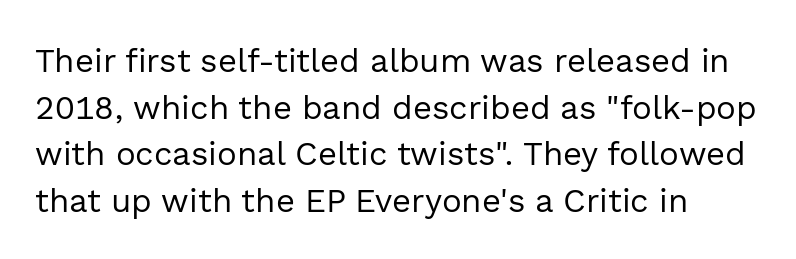
You could not count columns in this text — the font is proportionally spaced. Here the glyphs are tracked normally, forming tight word shapes. In terms of letterform style, serifs are entirely absent. Teacher's note: observe the even left margin — that is flush-left alignment.
